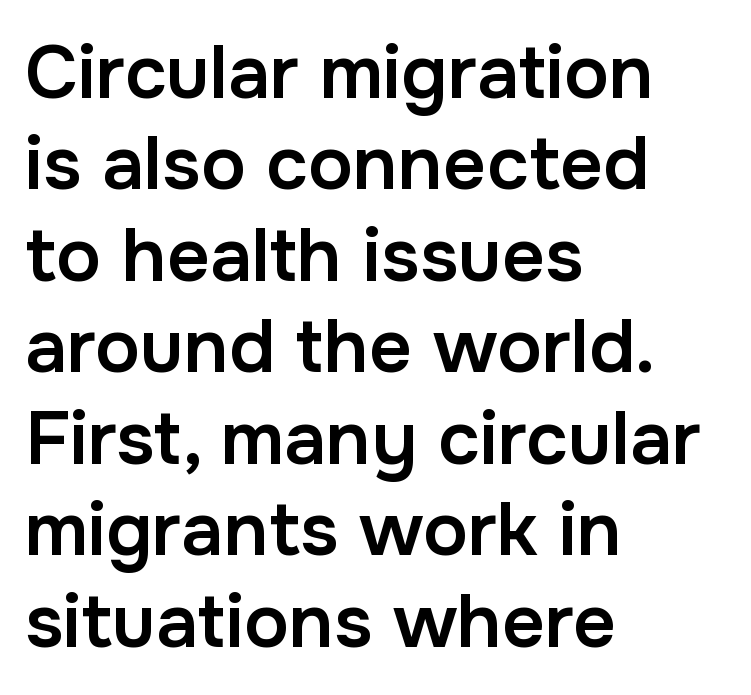
{"serif": "no", "italic": "no", "bold": "semi", "weight": "semibold", "width": "normal", "stroke_contrast": "low", "x_height": "medium", "monospaced": "no", "underline": "no", "align": "left", "line_spacing_ratio": 1.22, "letter_spacing": "normal", "letter_spacing_em": 0.0, "glyph_px": 75}
